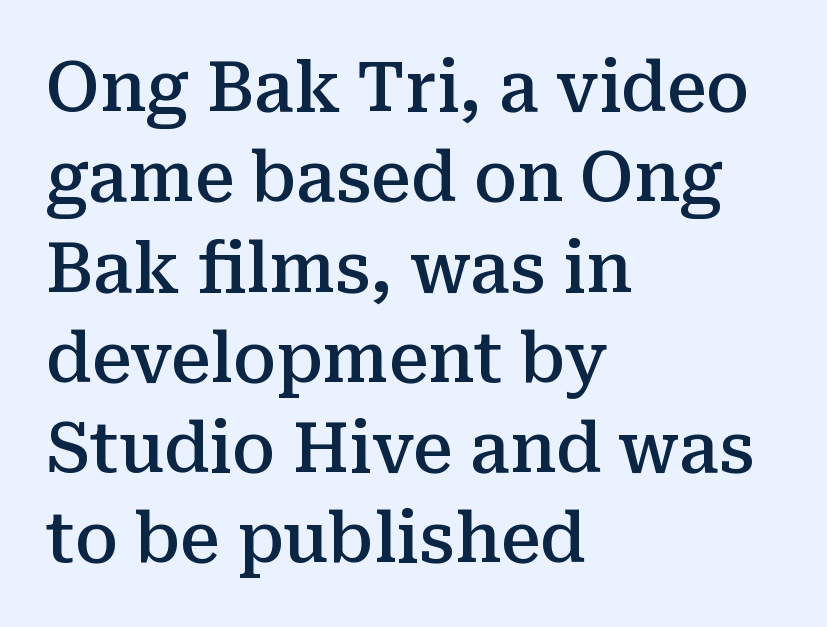
Q: Is the text bold? A: Semi-bold.
Q: Is the text italic (slanted)? A: No, it is upright.
Q: Is the typeface a serif or a sans-serif typeface? A: Serif.
Q: Is the text underlined? A: No.
Q: How is the paragraph aligned? A: Left-aligned.
Q: Is the spacing between letters normal or unusually wide? A: Normal.
Q: Is the spacing between lines tight, normal or loose? A: Normal.
Q: Width (condensed, normal, or wide)? A: Normal.
Q: Stroke contrast? A: Medium.
Q: x-height? A: Medium.
Q: Monospaced? A: No.
